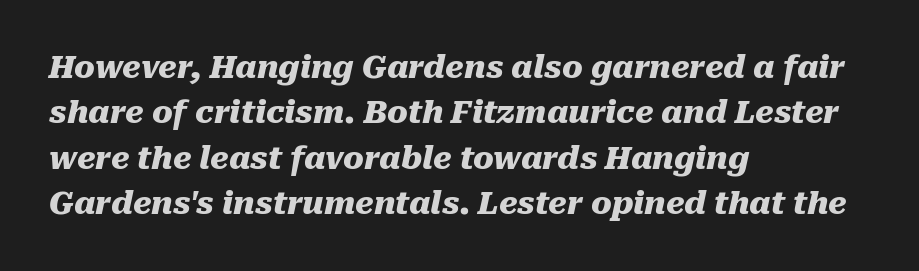
The image shows 31 px heavy type, italic (leaning right); set left-aligned, normal line spacing (1.46x), normal letter spacing, not underlined; medium stroke contrast and a medium x-height.
